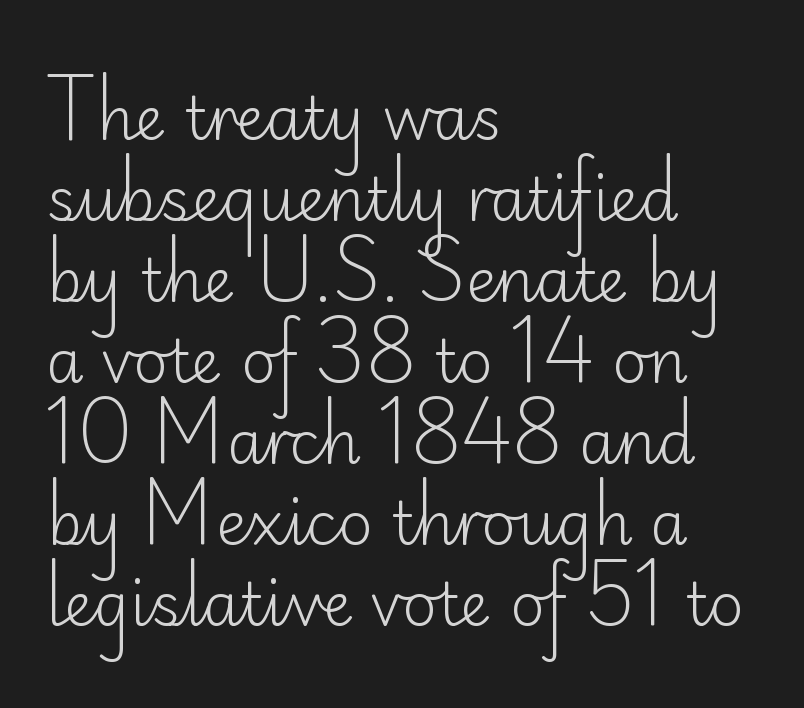
The font sits on the lighter half of the weight spectrum, regular included. Casual observation: everything's shoved over to the left. The letters stand straight up with perfectly vertical stems. The rendering keeps characters at their native spacing. The letters carry no serifs — their stems end cleanly without finishing strokes.
